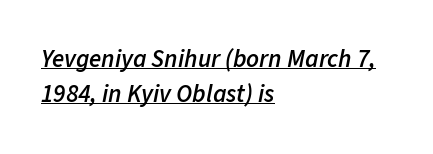
Compared with an ordinary text face, these strokes are moderately heavier — a semibold. Tracking here is standard; glyphs follow each other at the usual distance. Looking at the ascenders, they clearly lean. This rendering uses left alignment, leaving the right contour irregular. The typesetter has applied underlining to the passage shown.
